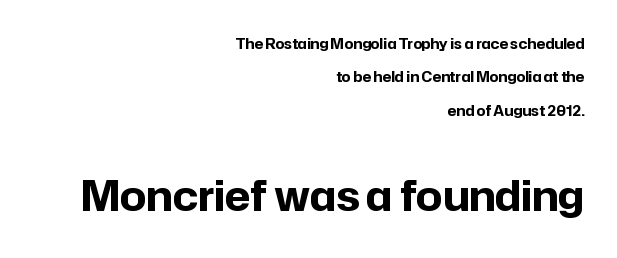
{"serif": "no", "italic": "no", "bold": "yes", "weight": "bold", "width": "normal", "stroke_contrast": "low", "x_height": "medium", "monospaced": "no", "underline": "no", "align": "right", "line_spacing": "loose", "line_spacing_ratio": 2.38, "letter_spacing": "normal", "letter_spacing_em": 0.0, "larger_block": "second", "size_ratio": 2.93, "glyph_px": 41}
